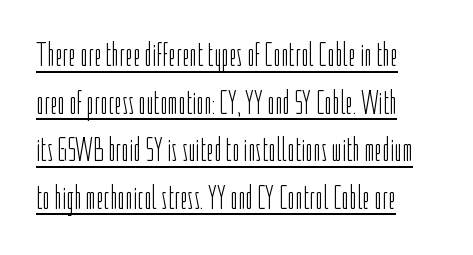
Varying glyph widths throughout — classic text-font behaviour. The letterforms sit shoulder to shoulder at normal distance. The rendering uses the underline text-decoration. This is roman type, the default non-slanted kind. Is the type heavy? It reads as light-to-regular instead.
